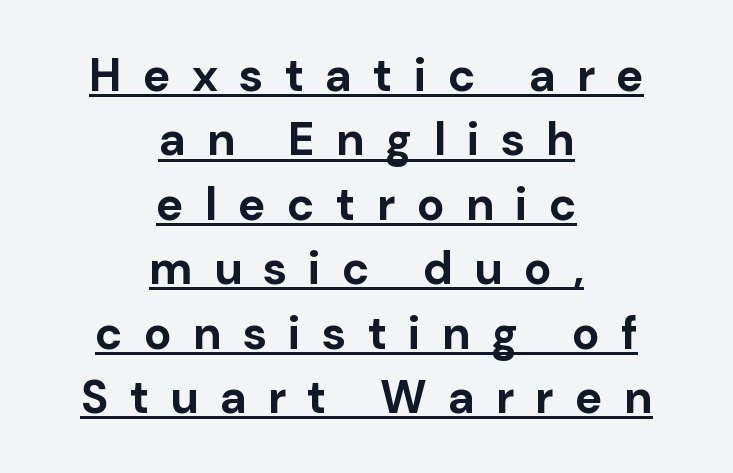
Q: Is the text bold? A: Yes.
Q: Is the text italic (slanted)? A: No, it is upright.
Q: Is the typeface a serif or a sans-serif typeface? A: Sans-serif.
Q: Is the text underlined? A: Yes.
Q: How is the paragraph aligned? A: Centered.
Q: Is the spacing between letters normal or unusually wide? A: Unusually wide.
Q: Is the spacing between lines tight, normal or loose? A: Normal.
Q: Width (condensed, normal, or wide)? A: Normal.
Q: Stroke contrast? A: Low.
Q: x-height? A: Medium.
Q: Monospaced? A: No.
